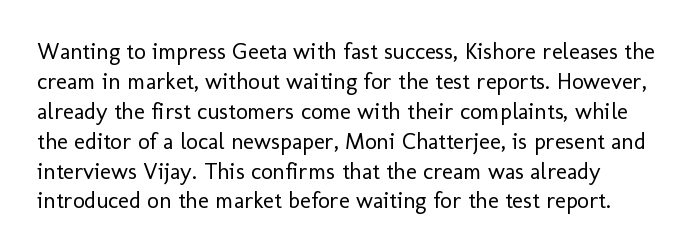
The lines are quadded left. The font sits on the lighter half of the weight spectrum, regular included. Tracking here is standard; glyphs follow each other at the usual distance. Italic? Not at all — the glyphs are vertical. Rule under the text: the space is simply empty.
